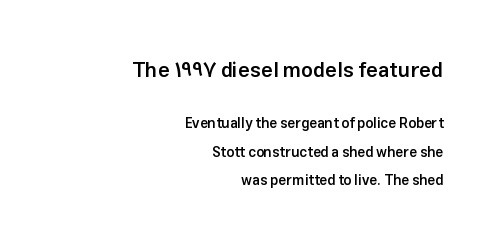
Q: Is the text bold? A: Semi-bold.
Q: Is the text italic (slanted)? A: No, it is upright.
Q: Is the text underlined? A: No.
Q: How is the paragraph aligned? A: Right-aligned.
Q: Is the spacing between letters normal or unusually wide? A: Normal.
Q: Is the spacing between lines tight, normal or loose? A: Loose.
Q: Which block of text is set in a larger size, the first (top) or the second (bottom)? A: The first (top) one.
